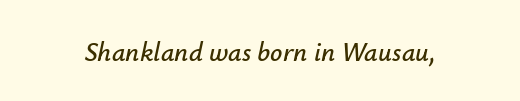
{"italic": "yes", "lean": "right", "slant_degrees": 12, "underline": "no", "letter_spacing": "normal", "letter_spacing_em": 0.0, "glyph_px": 27}
